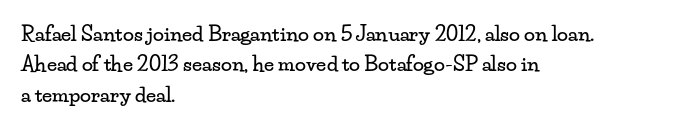
Characters follow at the spacing the type designer built in. The line-height multiplier appears to be the usual default. Just letters on the line, the space beneath them empty. It's the straight-up-and-down kind of type. Each line starts at the same left margin while the right side varies.
